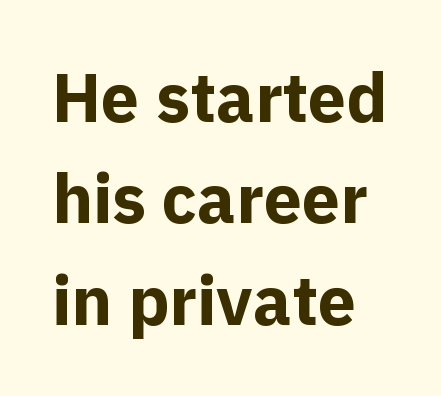
Ascenders rise straight up at ninety degrees. The letterforms sit shoulder to shoulder at normal distance. These words are printed bold, with thick strokes throughout. In terms of leading, this rendering sits right in the middle. Rule under the text: the space is simply empty. The passage shown is typed in a proportional face where columns would drift.
